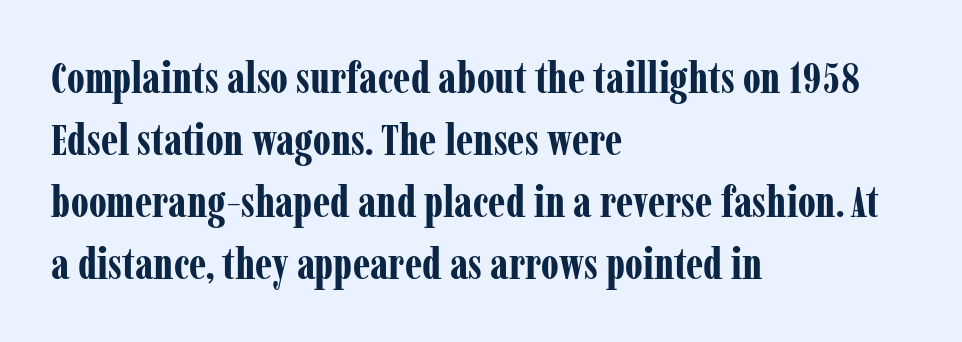
The image shows 44 px bold, condensed serif type, upright; set left-aligned, normal line spacing (1.41x), normal letter spacing, not underlined; low stroke contrast and a medium x-height.
